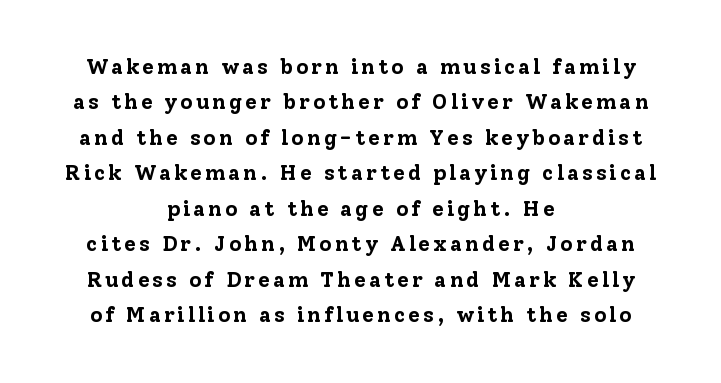
A bare baseline throughout the passage. Students, observe: this is what conventionally led text looks like. On the weight axis this lands at bold, roughly 700. Italic: no, the glyphs are upright roman. Casual observation: everything's sitting right in the middle.
